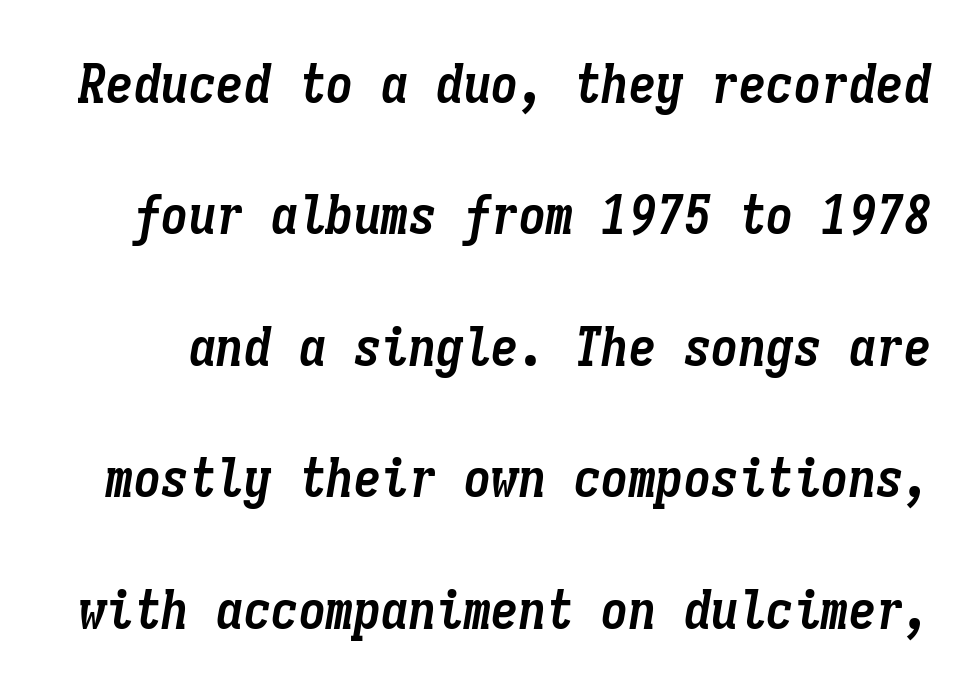
The image shows 55 px semibold, condensed type, italic (leaning right), monospaced; set loose line spacing (2.39x), normal letter spacing, not underlined; low stroke contrast and a medium x-height.
